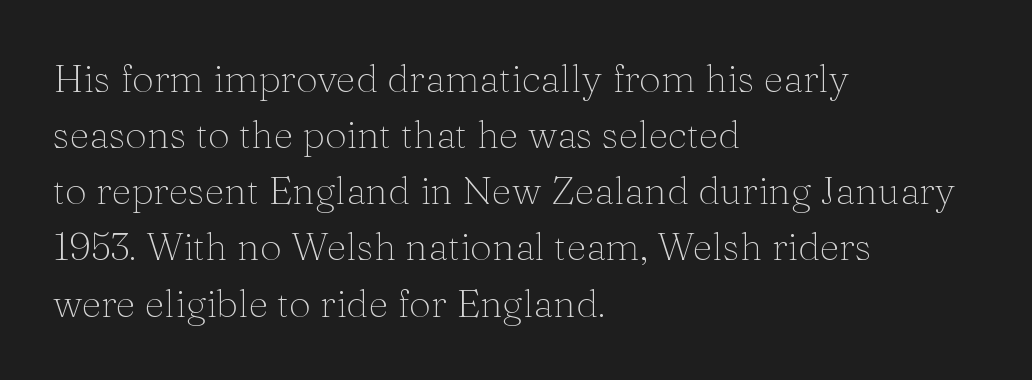
The image shows 39 px thin serif type, upright; set left-aligned, normal line spacing (1.44x), normal letter spacing, not underlined; medium stroke contrast and a medium x-height.
